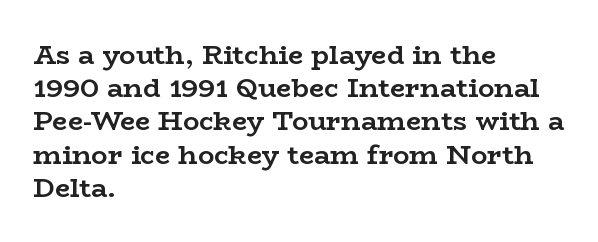
{"italic": "no", "bold": "yes", "underline": "no", "align": "left", "line_spacing_ratio": 1.23, "letter_spacing": "normal", "letter_spacing_em": 0.0, "glyph_px": 27}
